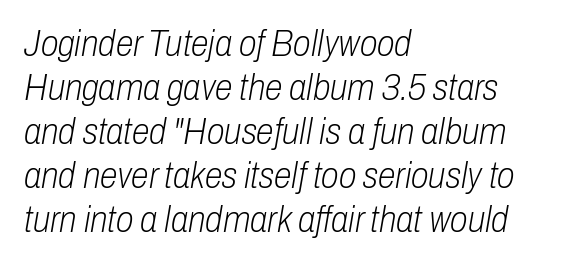
The image shows 36 px light, condensed type, italic (leaning right); set left-aligned, line spacing 1.22x, normal letter spacing, not underlined; low stroke contrast and a medium x-height.
